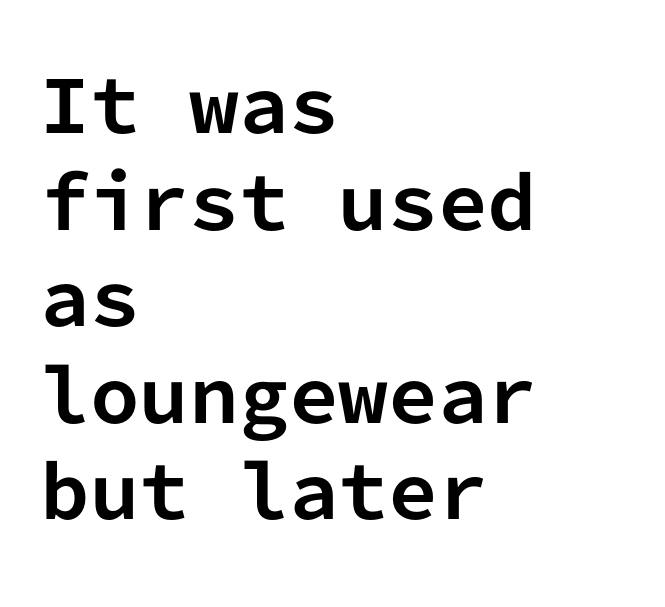
The image shows 71 px bold sans-serif type, upright, monospaced; set left-aligned, normal line spacing (1.36x), normal letter spacing, not underlined; low stroke contrast and a medium x-height.
